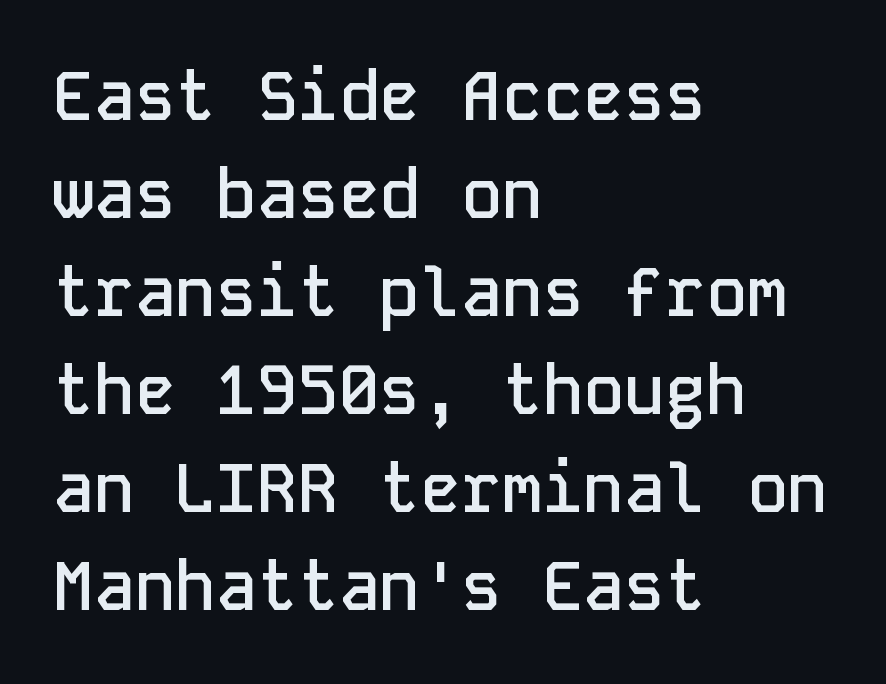
Q: Is the text bold? A: Semi-bold.
Q: Is the text italic (slanted)? A: No, it is upright.
Q: Is the typeface a serif or a sans-serif typeface? A: Sans-serif.
Q: Is the text underlined? A: No.
Q: How is the paragraph aligned? A: Left-aligned.
Q: Is the spacing between letters normal or unusually wide? A: Normal.
Q: Is the spacing between lines tight, normal or loose? A: Normal.
Q: Width (condensed, normal, or wide)? A: Normal.
Q: Stroke contrast? A: Low.
Q: x-height? A: Medium.
Q: Monospaced? A: Yes.
